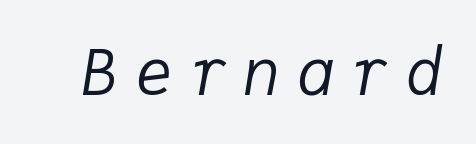
Q: Is the text bold? A: No.
Q: Is the text italic (slanted)? A: Yes, it leans right by about 9 degrees.
Q: Is the text underlined? A: No.
Q: Is the spacing between letters normal or unusually wide? A: Unusually wide.
Q: Width (condensed, normal, or wide)? A: Normal.
Q: Stroke contrast? A: Low.
Q: x-height? A: Medium.
Q: Monospaced? A: Yes.
